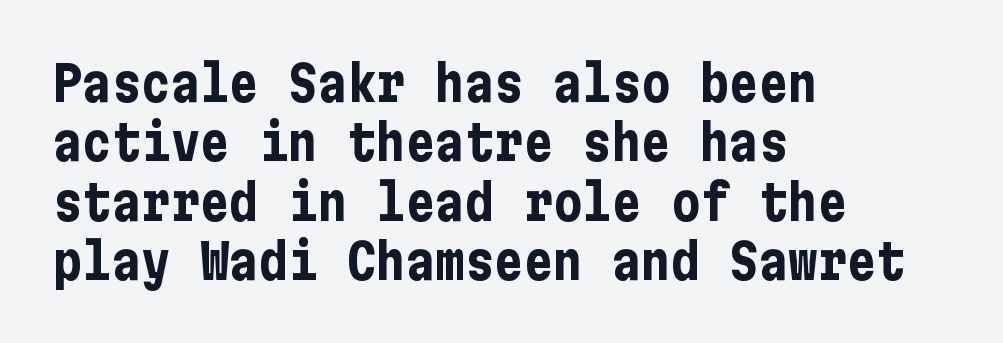
Q: Is the text bold? A: Yes.
Q: Is the text italic (slanted)? A: No, it is upright.
Q: Is the typeface a serif or a sans-serif typeface? A: Sans-serif.
Q: Is the text underlined? A: No.
Q: How is the paragraph aligned? A: Left-aligned.
Q: Is the spacing between letters normal or unusually wide? A: Normal.
Q: Width (condensed, normal, or wide)? A: Condensed.
Q: Stroke contrast? A: Low.
Q: x-height? A: Medium.
